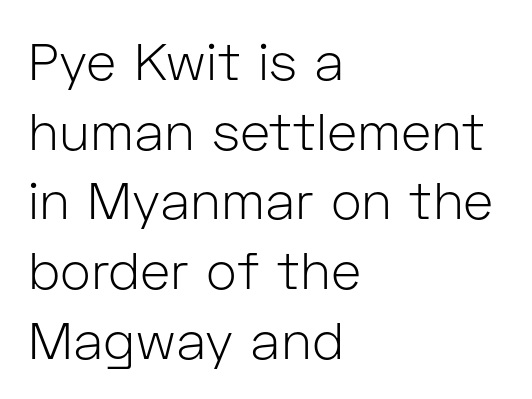
The strokes carry an ordinary text weight at most. Think of a printed novel: that variable character pitch is what you see here. Designer's note — italics off, roman on. This block has exactly the height ordinary leading produces. No feet cap the strokes, marking this as sans-serif type.
